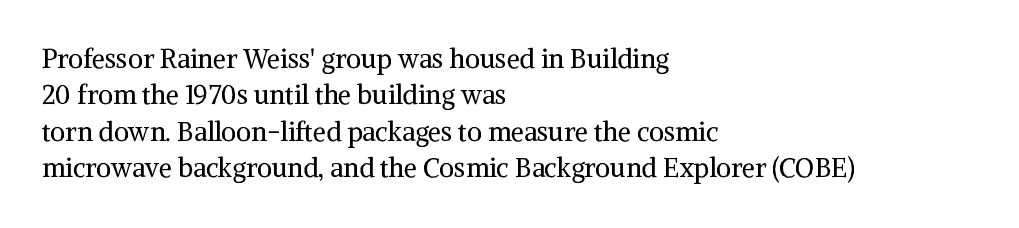
The image shows 26 px text type, upright; set left-aligned, normal line spacing (1.4x), normal letter spacing, not underlined.
